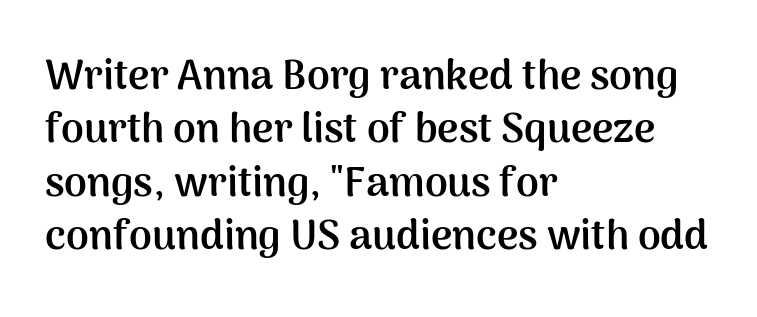
{"serif": "no", "italic": "no", "bold": "yes", "weight": "semibold", "width": "normal", "stroke_contrast": "medium", "x_height": "medium", "monospaced": "no", "underline": "no", "align": "left", "line_spacing": "normal", "line_spacing_ratio": 1.3, "letter_spacing": "normal", "letter_spacing_em": 0.0, "glyph_px": 41}
